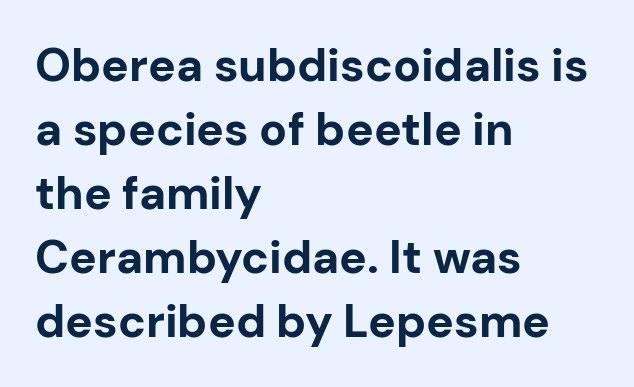
The type is set solid horizontally, with unmodified tracking. This sample keeps an unexceptional amount of space between lines. The rendering shows plain stroke endings on the letterforms — a sans-serif design. Each row of text sits above clean, open space. The axis of the letterforms is exactly vertical. In terms of weight, the rendering is a true, heavy bold.
